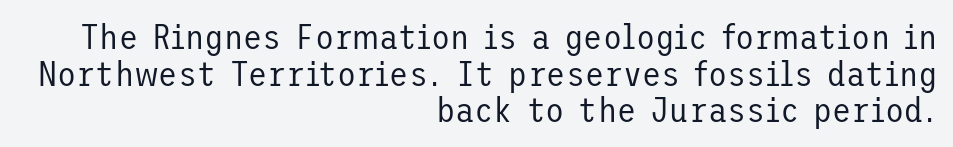
In terms of letterspacing, this is plain default setting. Compared with typical paragraphs, the rows here are closer together. A student would call this right alignment; a typographer would say flush right, rag left. No letter is thick-stroked: the sample isn't bold.
